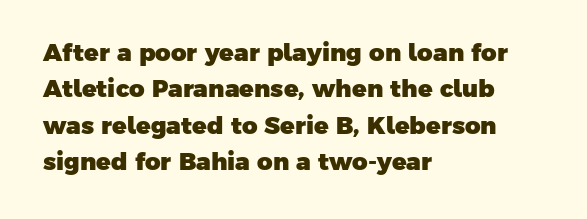
The image shows 24 px bold type; set left-aligned, normal line spacing (1.52x), normal letter spacing, not underlined.
